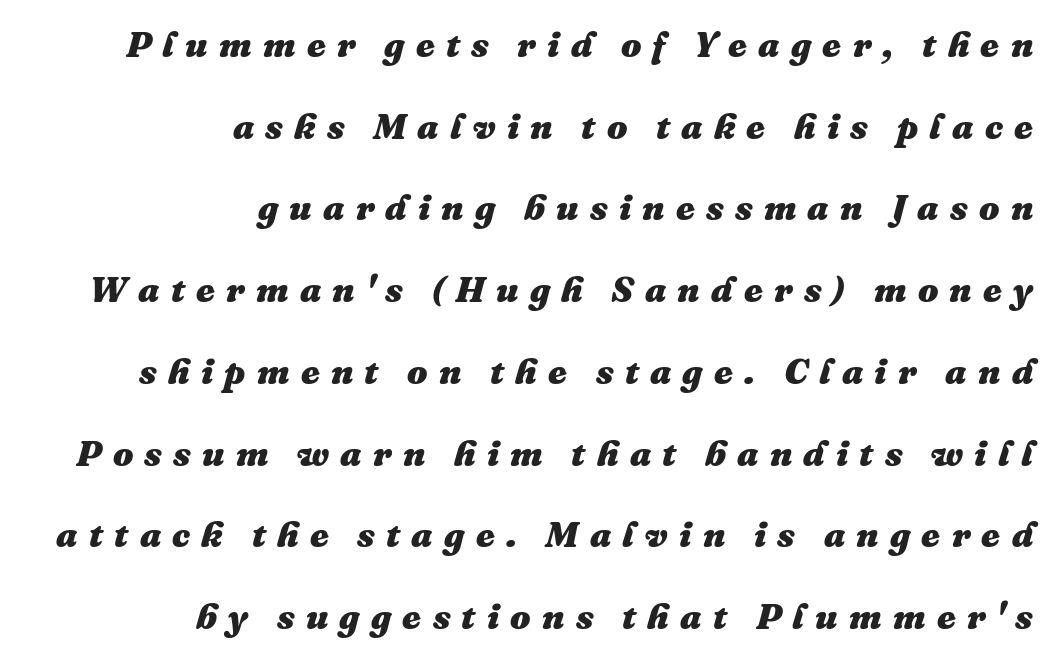
The image shows 36 px heavy type, italic (leaning right); set right-aligned, loose line spacing (2.27x), unusually wide letter spacing (+0.31 em), not underlined; medium stroke contrast and a medium x-height.
